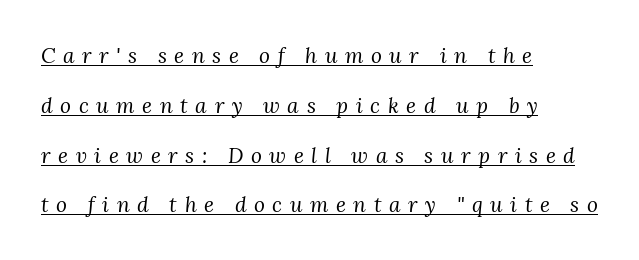
{"italic": "yes", "lean": "right", "slant_degrees": 3, "bold": "no", "underline": "yes", "align": "left", "line_spacing": "loose", "line_spacing_ratio": 2.37, "letter_spacing": "wide", "letter_spacing_em": 0.36, "glyph_px": 21}
